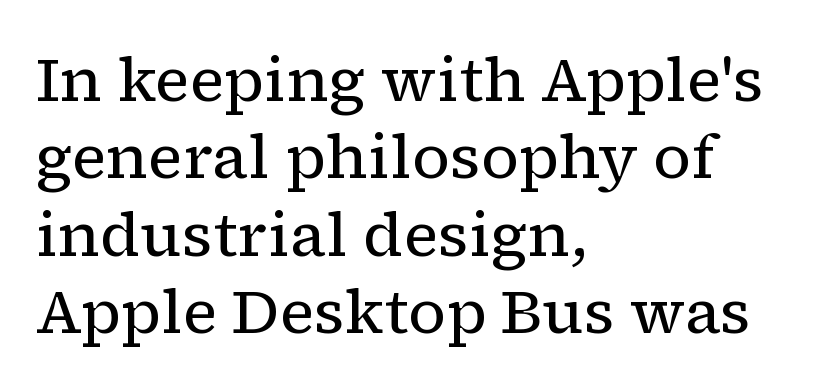
{"serif": "yes", "italic": "no", "bold": "no", "weight": "regular", "width": "normal", "stroke_contrast": "low", "x_height": "medium", "monospaced": "no", "underline": "no", "align": "left", "line_spacing": "normal", "line_spacing_ratio": 1.25, "letter_spacing": "normal", "letter_spacing_em": 0.0, "glyph_px": 62}
